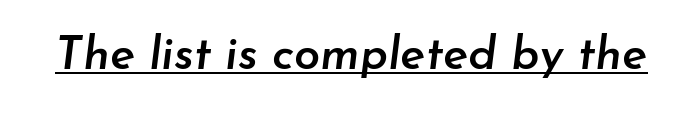
{"italic": "yes", "lean": "right", "slant_degrees": 7, "bold": "semi", "weight": "semibold", "width": "normal", "stroke_contrast": "low", "x_height": "small", "monospaced": "no", "underline": "yes", "letter_spacing": "normal", "letter_spacing_em": 0.0, "glyph_px": 47}
